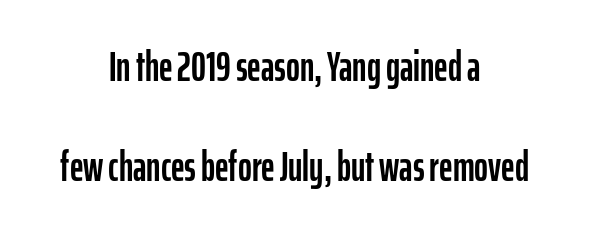
Spacing between characters is what you'd get straight out of the box. This sample is center-justified, so both line endings float freely. Rendered with straight, roman letterforms. The foot of each line stays bare and open. Leading is clearly above the norm, producing a sparse column.
